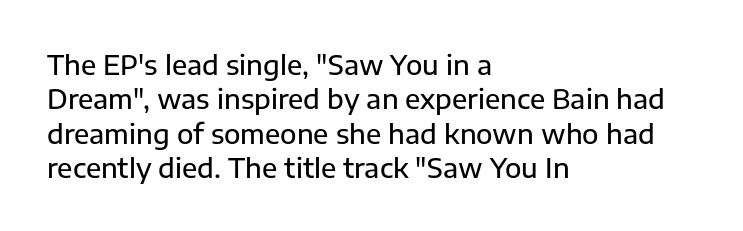
Do the letters lean? They stand straight. Lines of text with bare space underneath. The passage shown stacks its lines at a standard gap. Casual observation: everything's shoved over to the left.
